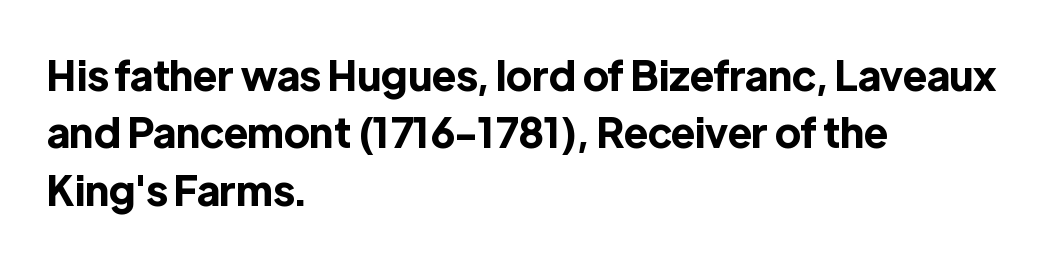
This sample uses plain, unmodified letter spacing. The gap between lines stays unmarked. What's the leading like? Ordinary, nothing unusual. All the whitespace from short lines collects on the right. Looks like regular typesetting: each glyph gets only the width it needs.
